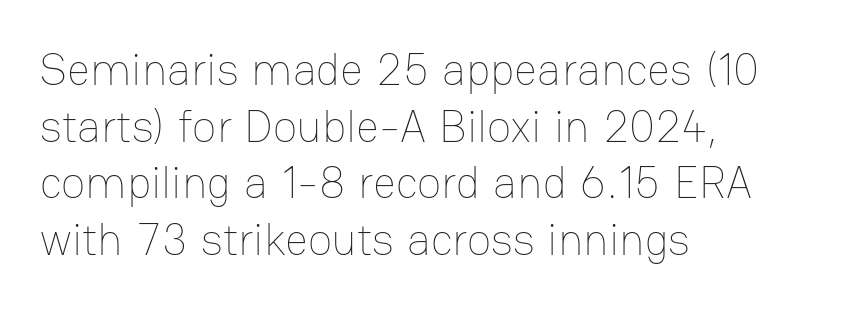
Baseline-to-baseline distance is the conventional proportion of letter height. Vertical stems look standard width or narrower in stroke. The letters advance in unequal steps, a hallmark of proportional type. Words float on clear page, feet unadorned.
